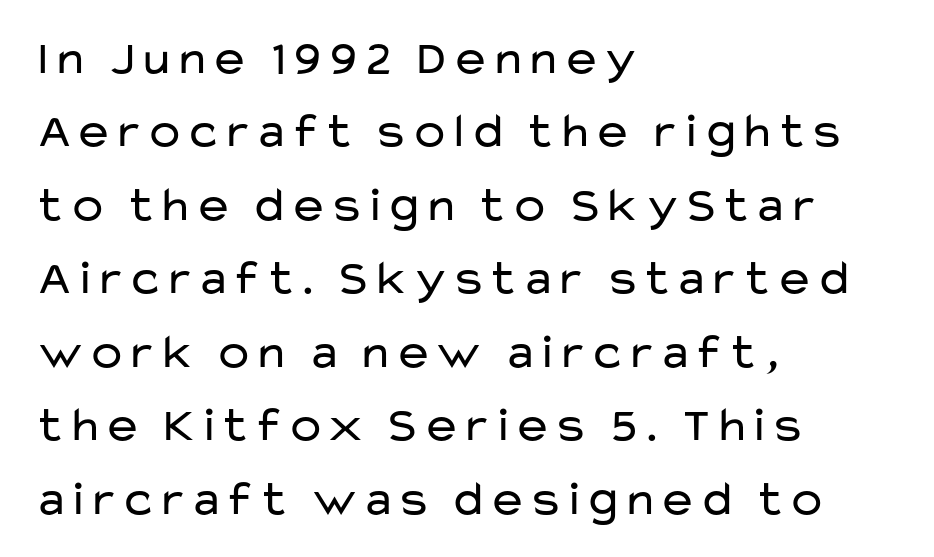
Is this a heavy cut? Hardly; it is regular or lighter. No extra tracking has been applied to these lines. Character widths vary here, with narrow letters taking less room than wide ones. In terms of posture, this sample is upright. Note: no serifs on the glyphs. The block of text has a typical density, with ordinary space between rows.
